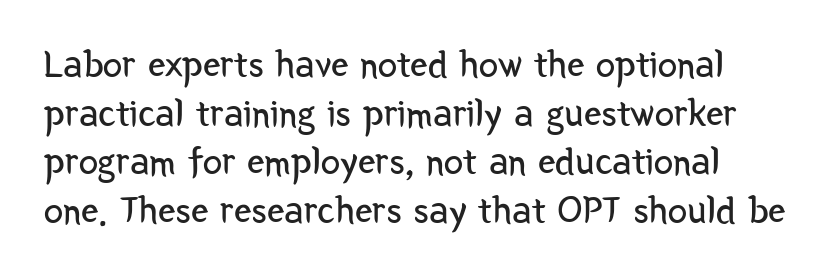
The image shows 39 px regular-weight, condensed sans-serif type, upright; set normal line spacing (1.25x), normal letter spacing, not underlined; low stroke contrast and a medium x-height.
